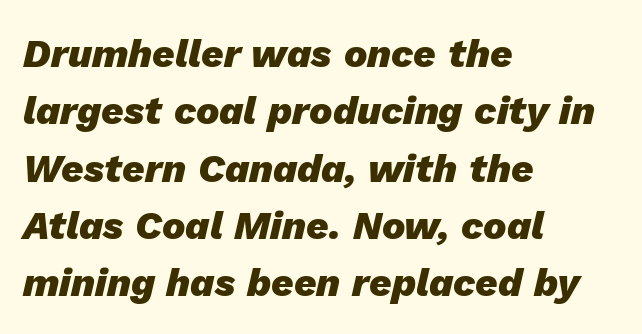
{"italic": "yes", "lean": "right", "slant_degrees": 13, "bold": "yes", "weight": "heavy", "width": "normal", "stroke_contrast": "low", "x_height": "medium", "monospaced": "no", "underline": "no", "align": "left", "line_spacing": "normal", "line_spacing_ratio": 1.47, "letter_spacing": "normal", "letter_spacing_em": 0.0, "glyph_px": 39}
